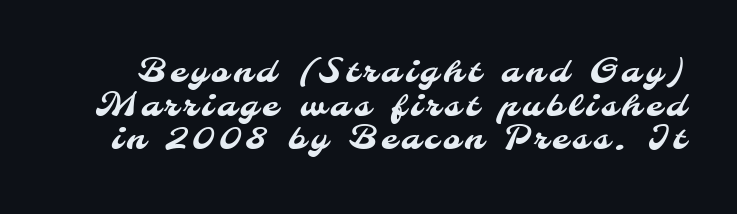
The passage shown is typed in a proportional face where columns would drift. Interline gaps are noticeably narrow in this sample. Does the type have serifs? No, each stem ends abruptly. Letters rest on an invisible, unmarked baseline.
